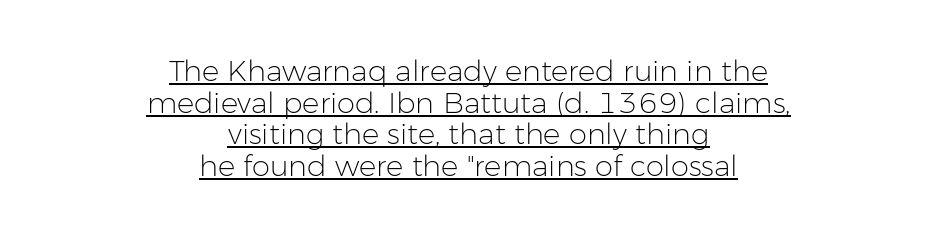
The image shows 29 px light sans-serif type, upright; set centered, tight line spacing (1.09x), normal letter spacing, underlined; low stroke contrast and a medium x-height.
